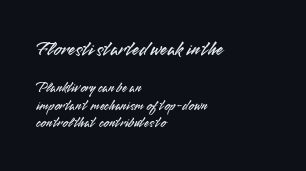
The image shows 20 px text type; set left-aligned, normal line spacing (1.28x), normal letter spacing, not underlined; the first (top) block is 1.43x larger.
